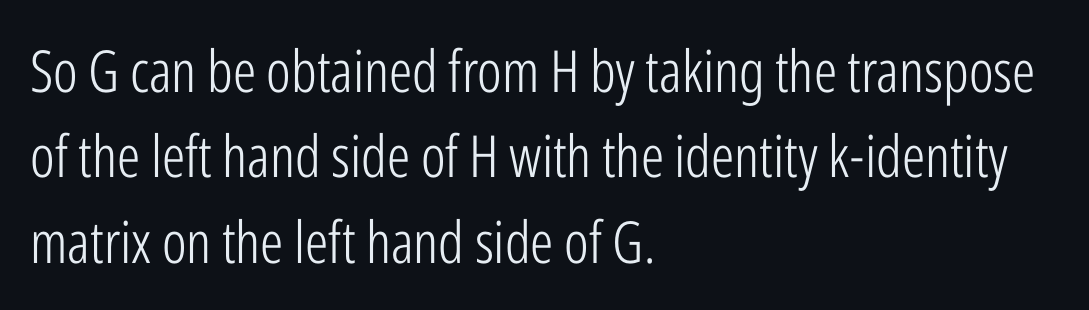
{"serif": "no", "italic": "no", "bold": "no", "weight": "light", "width": "condensed", "stroke_contrast": "low", "x_height": "medium", "monospaced": "no", "underline": "no", "align": "left", "line_spacing": "normal", "line_spacing_ratio": 1.47, "letter_spacing": "normal", "letter_spacing_em": 0.0, "glyph_px": 58}
